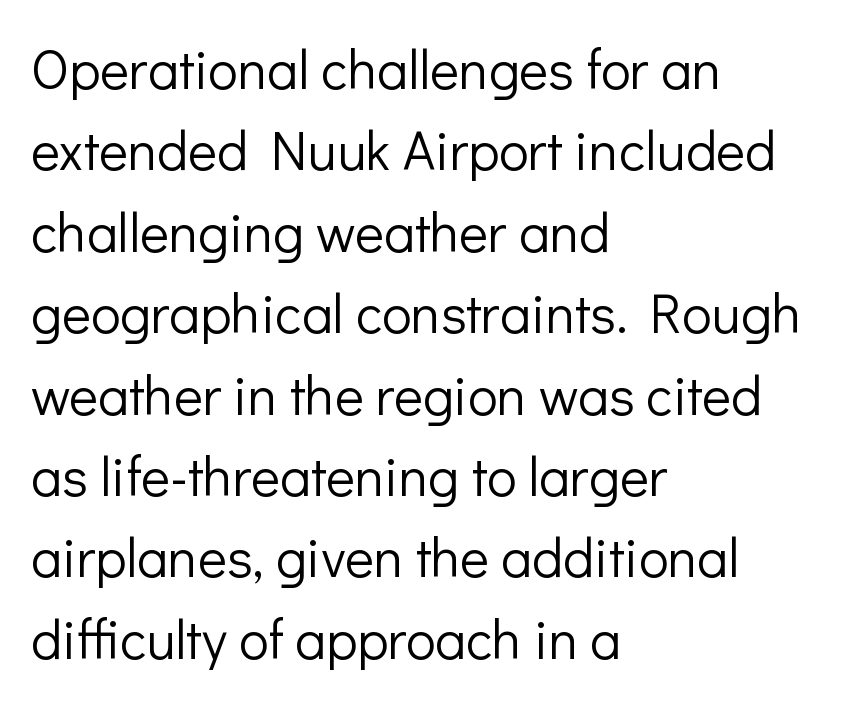
The image shows 55 px light sans-serif type, upright; set left-aligned, normal line spacing (1.48x), normal letter spacing, not underlined; low stroke contrast and a medium x-height.
